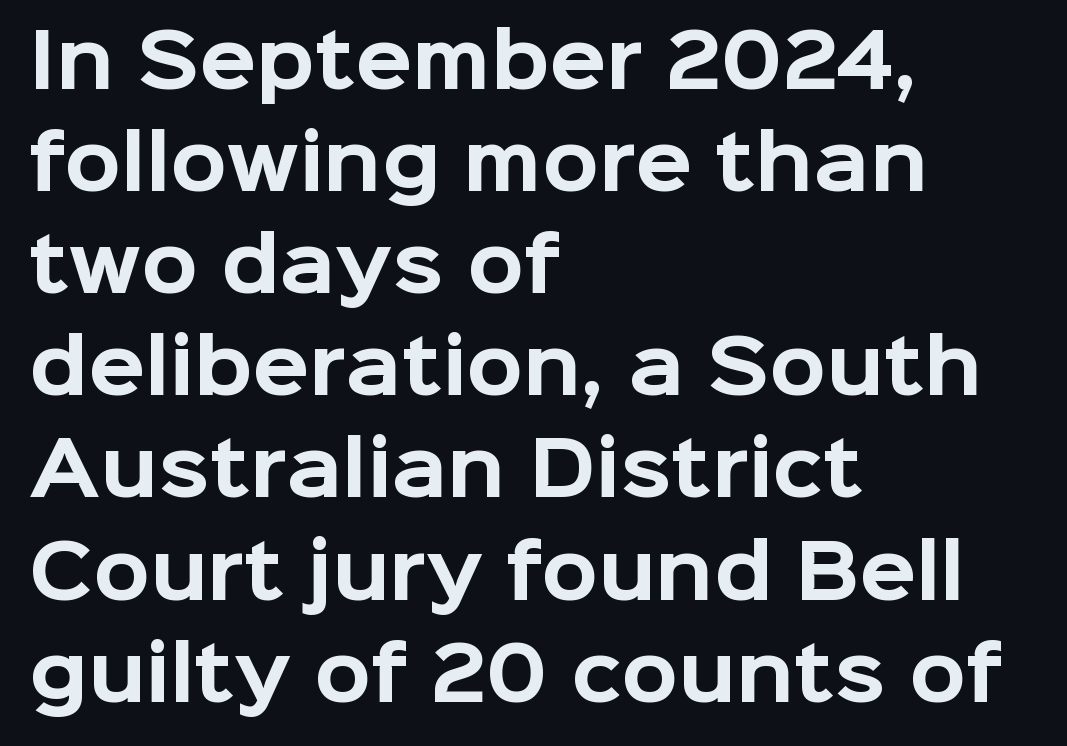
{"serif": "no", "italic": "no", "bold": "yes", "weight": "bold", "width": "normal", "stroke_contrast": "low", "x_height": "medium", "monospaced": "no", "underline": "no", "align": "left", "line_spacing": "normal", "line_spacing_ratio": 1.38, "letter_spacing": "normal", "letter_spacing_em": 0.0, "glyph_px": 74}
